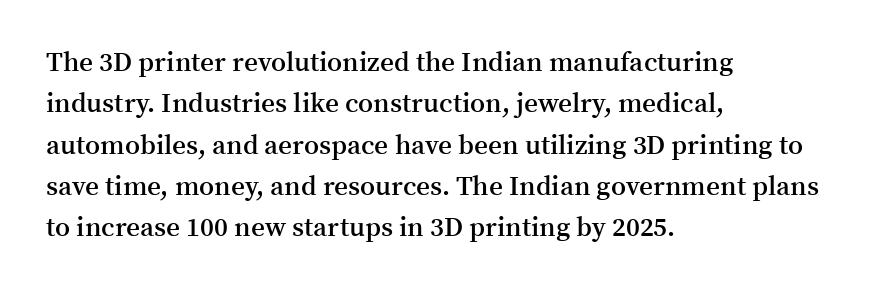
The image shows 27 px text type, upright; set left-aligned, normal line spacing (1.53x), normal letter spacing, not underlined.
